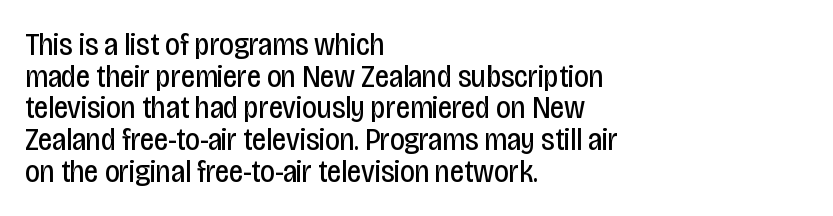
A typesetter would call this zero additional tracking. The font's upright variant was chosen for this text. Each line starts at the same left margin while the right side varies. The gap between lines stays unmarked. Tightly led — the rows are bunched. This sample has the flowing, uneven cadence of proportional lettering.
